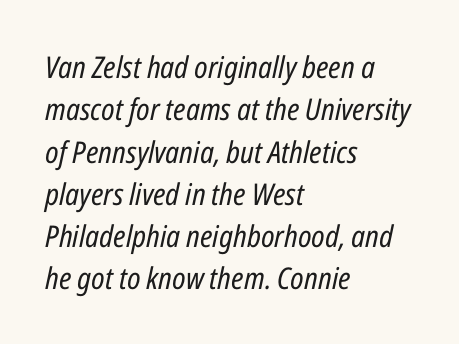
{"italic": "yes", "lean": "right", "slant_degrees": 12, "bold": "no", "weight": "regular", "width": "condensed", "stroke_contrast": "low", "x_height": "medium", "monospaced": "no", "underline": "no", "align": "left", "line_spacing": "normal", "line_spacing_ratio": 1.41, "letter_spacing": "normal", "letter_spacing_em": 0.0, "glyph_px": 30}
